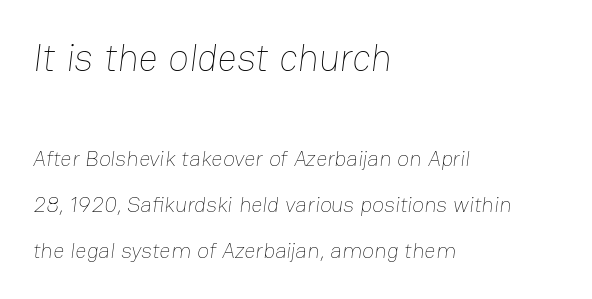
Standard letterfit; no display-style spreading of the glyphs. Vertical stems look standard width or narrower in stroke. The composition opens big and finishes small. A typesetter would call this proportional, since set widths differ per character.
